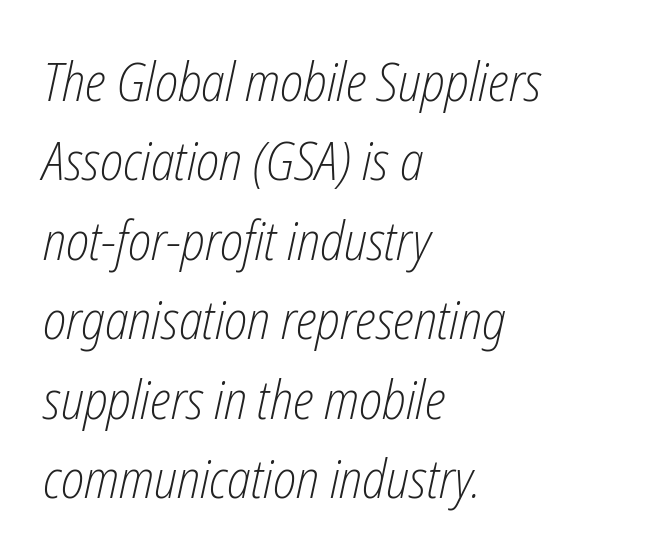
{"italic": "yes", "lean": "right", "slant_degrees": 12, "bold": "no", "weight": "light", "width": "condensed", "stroke_contrast": "low", "x_height": "medium", "monospaced": "no", "underline": "no", "align": "left", "line_spacing": "normal", "line_spacing_ratio": 1.47, "letter_spacing": "normal", "letter_spacing_em": 0.0, "glyph_px": 54}
